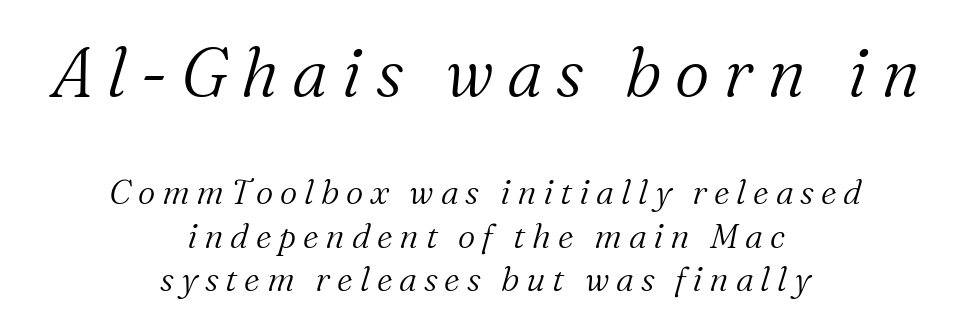
{"serif": "yes", "italic": "yes", "lean": "right", "slant_degrees": 16, "bold": "no", "weight": "light", "width": "normal", "stroke_contrast": "medium", "x_height": "medium", "monospaced": "no", "underline": "no", "align": "center", "line_spacing": "normal", "line_spacing_ratio": 1.28, "letter_spacing": "wide", "letter_spacing_em": 0.2, "larger_block": "first", "size_ratio": 2.0, "glyph_px": 68}
